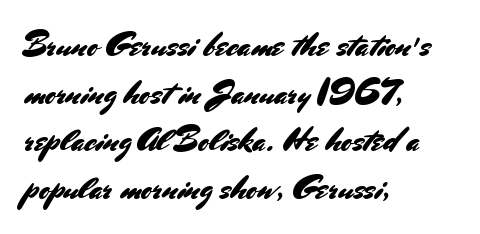
Q: Is the text italic (slanted)? A: Yes.
Q: Is the typeface a serif or a sans-serif typeface? A: Sans-serif.
Q: Is the text underlined? A: No.
Q: How is the paragraph aligned? A: Left-aligned.
Q: Is the spacing between letters normal or unusually wide? A: Normal.
Q: Is the spacing between lines tight, normal or loose? A: Normal.
Q: Width (condensed, normal, or wide)? A: Normal.
Q: Stroke contrast? A: Medium.
Q: x-height? A: Small.
Q: Monospaced? A: No.
